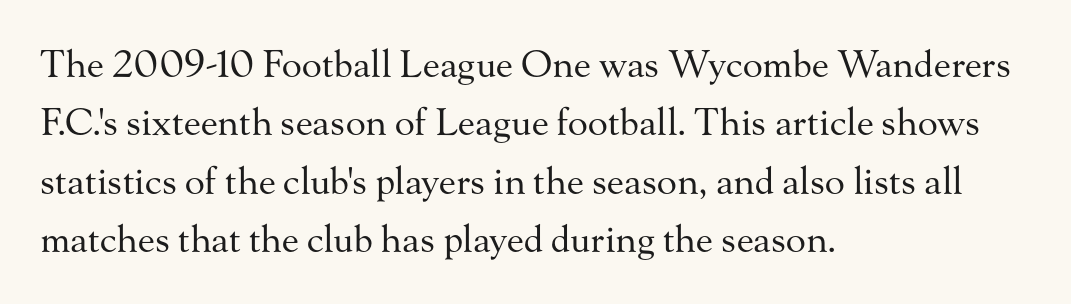
{"serif": "yes", "italic": "no", "bold": "no", "weight": "regular", "width": "normal", "stroke_contrast": "medium", "x_height": "small", "monospaced": "no", "underline": "no", "align": "left", "line_spacing": "normal", "line_spacing_ratio": 1.58, "letter_spacing": "normal", "letter_spacing_em": 0.0, "glyph_px": 37}
